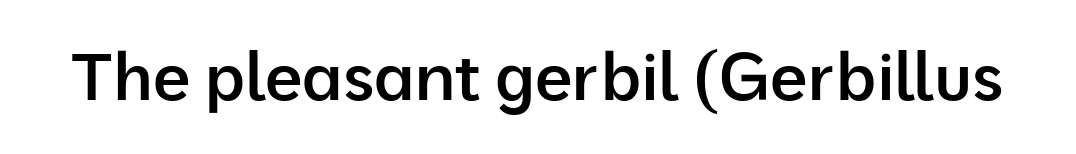
Q: Is the text bold? A: Semi-bold.
Q: Is the text italic (slanted)? A: No, it is upright.
Q: Is the typeface a serif or a sans-serif typeface? A: Sans-serif.
Q: Is the text underlined? A: No.
Q: Is the spacing between letters normal or unusually wide? A: Normal.
Q: Width (condensed, normal, or wide)? A: Normal.
Q: Stroke contrast? A: Low.
Q: x-height? A: Medium.
Q: Monospaced? A: No.
